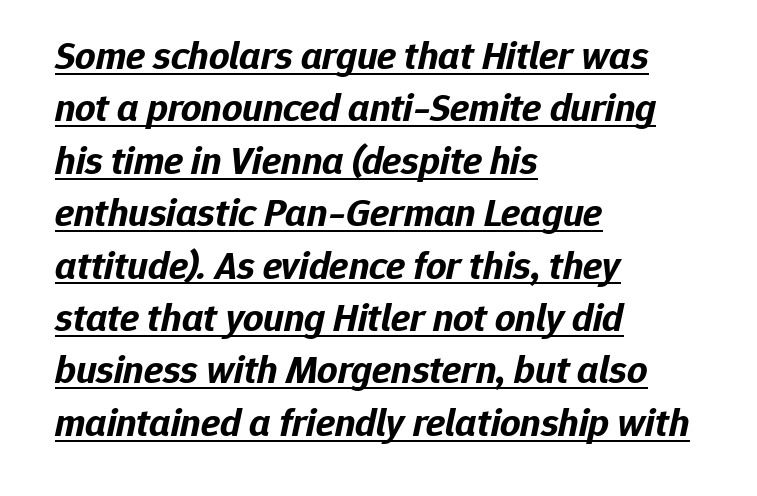
Do the characters align in a grid? No, the font is proportional. The rag falls on the right side of this text block. The rows are spaced the way most documents space them. Every character sits at an angle, as italics do. Nobody touched the tracking dial on this one. Is the type bold? Yes — the strokes are clearly thick and heavy.
